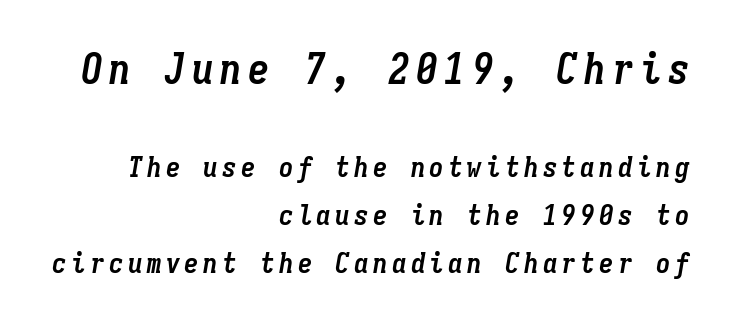
Q: Is the text bold? A: Yes.
Q: Is the text italic (slanted)? A: Yes, it leans right by about 9 degrees.
Q: Is the text underlined? A: No.
Q: How is the paragraph aligned? A: Right-aligned.
Q: Is the spacing between lines tight, normal or loose? A: Normal.
Q: Which block of text is set in a larger size, the first (top) or the second (bottom)? A: The first (top) one.
Q: Width (condensed, normal, or wide)? A: Condensed.
Q: Stroke contrast? A: Low.
Q: x-height? A: Medium.
Q: Monospaced? A: Yes.
